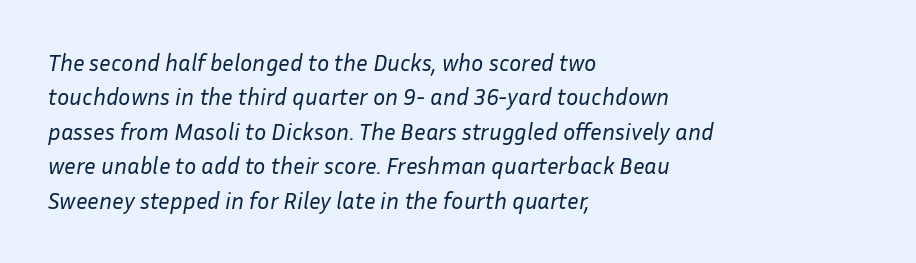
The image shows 23 px text type, italic (leaning right); set left-aligned, normal line spacing (1.5x), normal letter spacing, not underlined.
